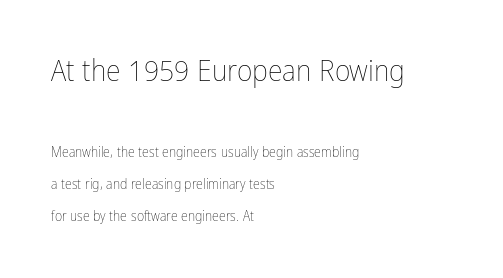
{"italic": "no", "bold": "no", "weight": "thin", "width": "condensed", "stroke_contrast": "low", "x_height": "medium", "monospaced": "no", "underline": "no", "align": "left", "line_spacing": "loose", "line_spacing_ratio": 2.27, "letter_spacing": "normal", "letter_spacing_em": 0.0, "larger_block": "first", "size_ratio": 2.14, "glyph_px": 30}
